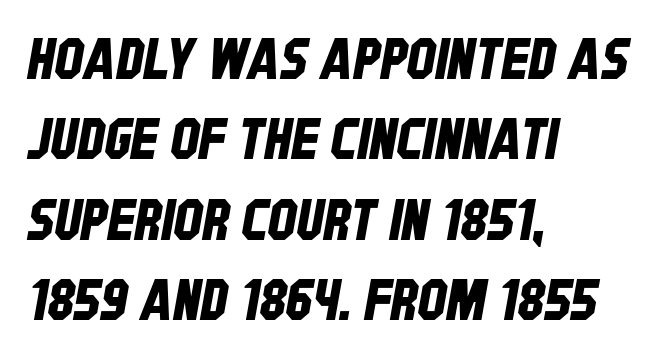
{"serif": "no", "width": "condensed", "stroke_contrast": "low", "x_height": "large", "monospaced": "no", "underline": "no", "align": "left", "line_spacing": "normal", "line_spacing_ratio": 1.41, "letter_spacing": "normal", "letter_spacing_em": 0.0, "glyph_px": 57}
